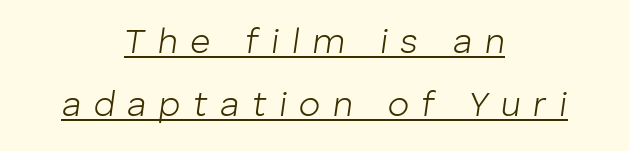
Q: Is the text bold? A: No.
Q: Is the text italic (slanted)? A: Yes, it leans right by about 8 degrees.
Q: Is the text underlined? A: Yes.
Q: How is the paragraph aligned? A: Centered.
Q: Is the spacing between letters normal or unusually wide? A: Unusually wide.
Q: Width (condensed, normal, or wide)? A: Normal.
Q: Stroke contrast? A: Low.
Q: x-height? A: Medium.
Q: Monospaced? A: No.
